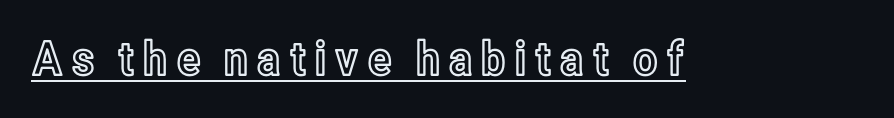
{"italic": "no", "width": "condensed", "x_height": "medium", "monospaced": "no", "underline": "yes", "glyph_px": 47}
